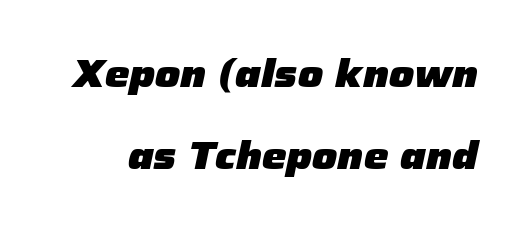
The image shows 39 px heavy type, italic (leaning right); set loose line spacing (2.11x), normal letter spacing, not underlined; low stroke contrast and a medium x-height.
